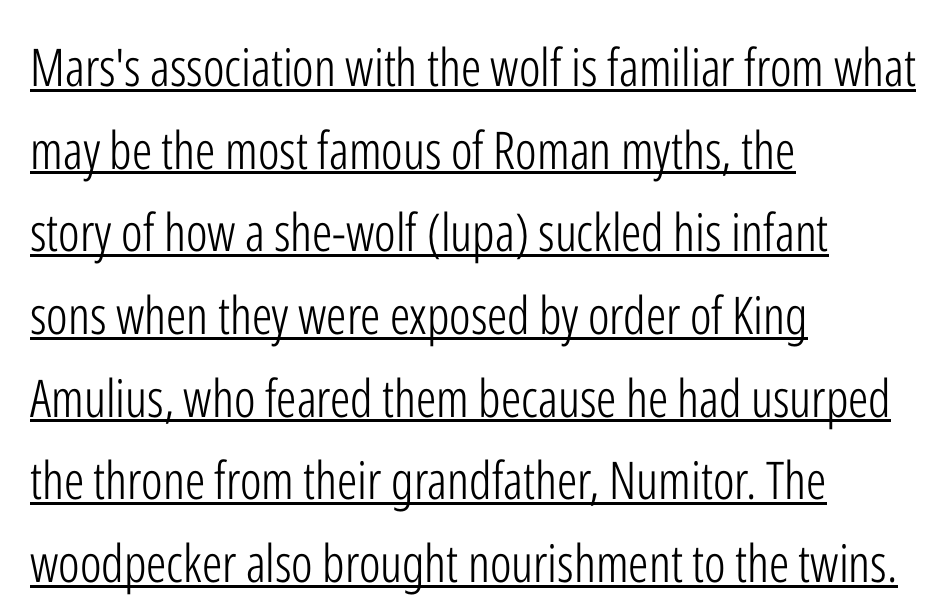
The image shows 52 px light, condensed sans-serif type, upright; set left-aligned, normal line spacing (1.59x), normal letter spacing, underlined; low stroke contrast and a medium x-height.
